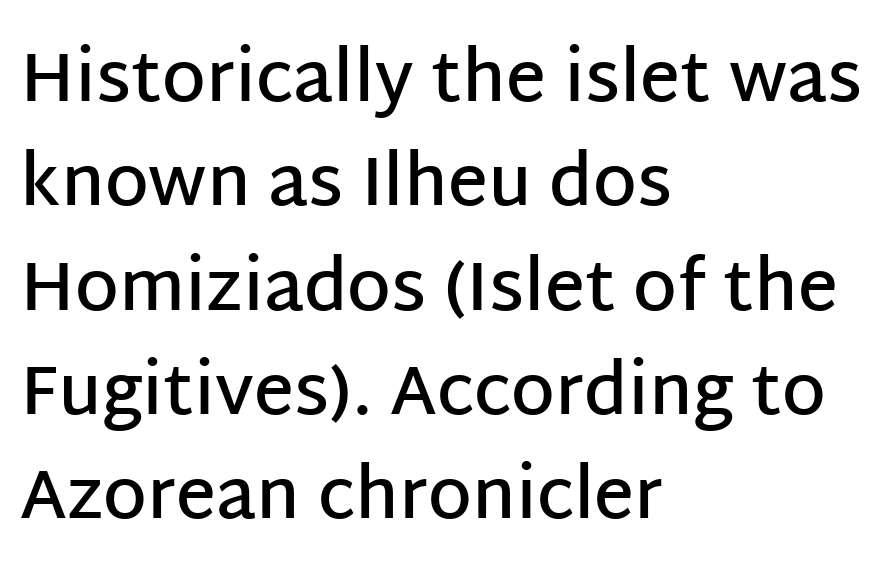
Q: Is the text bold? A: Semi-bold.
Q: Is the text italic (slanted)? A: No, it is upright.
Q: Is the typeface a serif or a sans-serif typeface? A: Sans-serif.
Q: Is the text underlined? A: No.
Q: How is the paragraph aligned? A: Left-aligned.
Q: Is the spacing between letters normal or unusually wide? A: Normal.
Q: Is the spacing between lines tight, normal or loose? A: Normal.
Q: Width (condensed, normal, or wide)? A: Normal.
Q: Stroke contrast? A: Low.
Q: x-height? A: Large.
Q: Monospaced? A: No.
